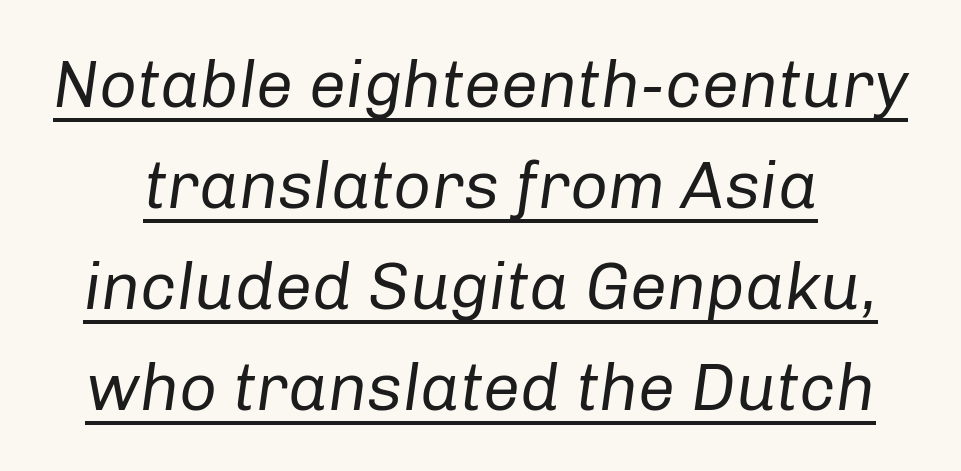
{"italic": "yes", "lean": "right", "slant_degrees": 8, "bold": "no", "weight": "regular", "width": "normal", "stroke_contrast": "low", "x_height": "medium", "monospaced": "no", "underline": "yes", "line_spacing": "normal", "line_spacing_ratio": 1.53, "letter_spacing": "normal", "letter_spacing_em": 0.0, "glyph_px": 66}
